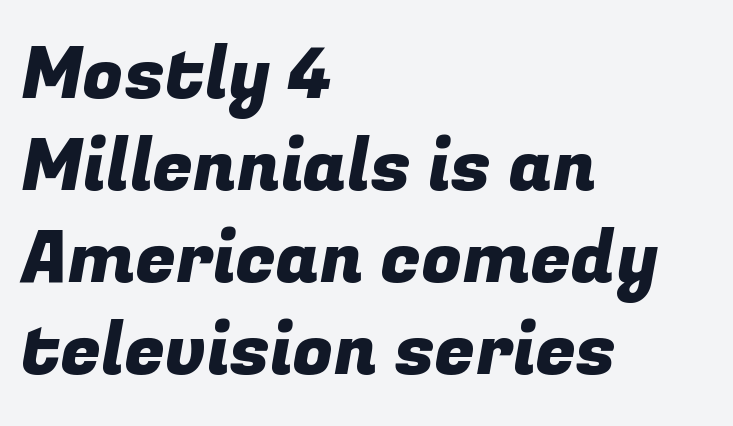
Q: Is the typeface a serif or a sans-serif typeface? A: Sans-serif.
Q: Is the text underlined? A: No.
Q: How is the paragraph aligned? A: Left-aligned.
Q: Is the spacing between letters normal or unusually wide? A: Normal.
Q: Is the spacing between lines tight, normal or loose? A: Normal.
Q: Width (condensed, normal, or wide)? A: Normal.
Q: Stroke contrast? A: Low.
Q: x-height? A: Medium.
Q: Monospaced? A: No.
